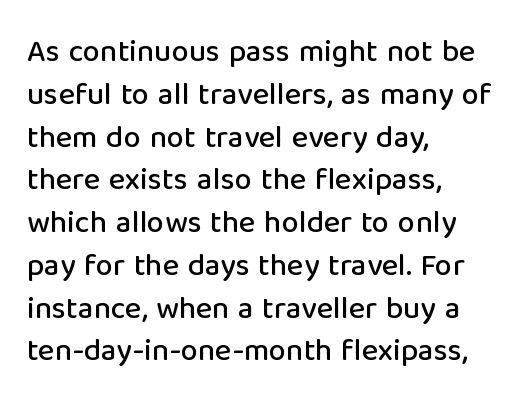
{"serif": "no", "italic": "no", "width": "normal", "stroke_contrast": "low", "x_height": "medium", "monospaced": "no", "underline": "no", "align": "left", "line_spacing": "normal", "line_spacing_ratio": 1.38, "letter_spacing": "normal", "letter_spacing_em": 0.0, "glyph_px": 31}
